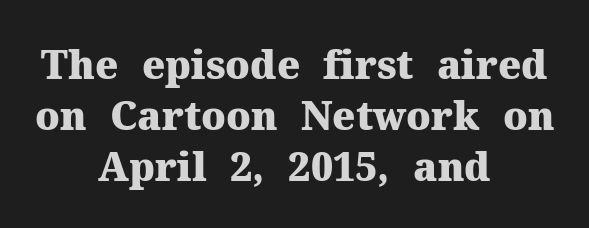
{"serif": "yes", "italic": "no", "bold": "yes", "weight": "heavy", "width": "normal", "stroke_contrast": "medium", "x_height": "medium", "monospaced": "no", "underline": "no", "align": "center", "line_spacing": "normal", "line_spacing_ratio": 1.31, "letter_spacing": "normal", "letter_spacing_em": 0.0, "glyph_px": 39}
